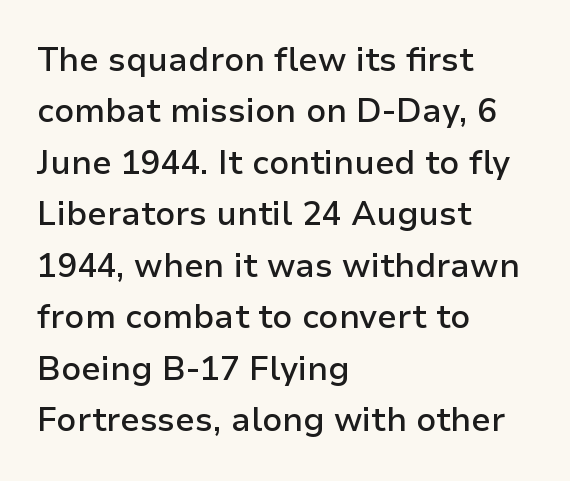
{"serif": "no", "italic": "no", "bold": "semi", "weight": "semibold", "width": "normal", "stroke_contrast": "low", "x_height": "medium", "monospaced": "no", "underline": "no", "align": "left", "line_spacing": "normal", "line_spacing_ratio": 1.56, "letter_spacing": "normal", "letter_spacing_em": 0.0, "glyph_px": 33}
